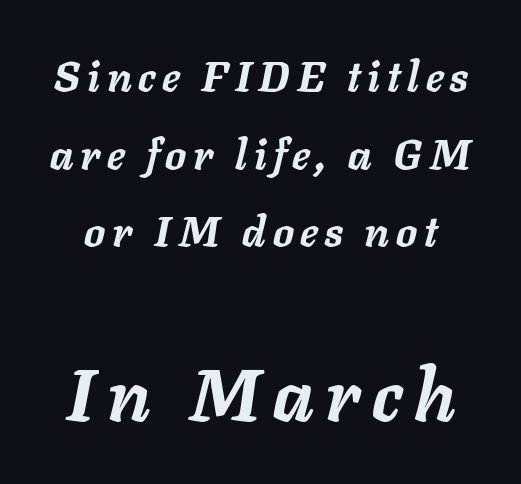
The specimen omits any rule beneath the text block's lines. Whoever set this made the second block the dominant, larger element. These lines were composed using italics. Proportional: the letters do not fall into vertical columns.
